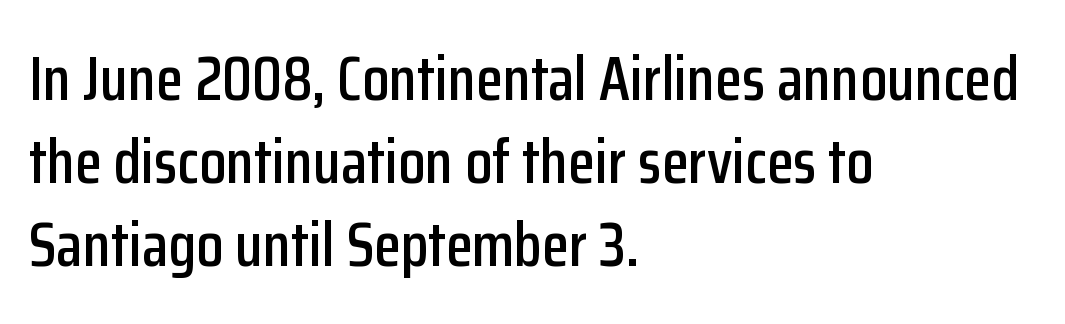
Underlining? Definitely not there. Does the leading feel generous? No, just average. Spacing verdict: proportional, widths tailored to each character. Italic? Not at all — the glyphs are vertical. These lines stack with their left ends in a neat column.
